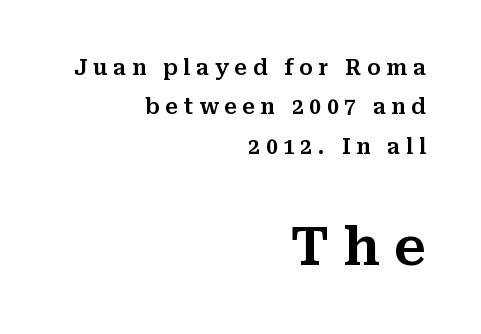
The image shows 53 px serif type, upright; set right-aligned, line spacing 1.87x, unusually wide letter spacing (+0.27 em), not underlined; the second (bottom) block is 2.52x larger; medium stroke contrast and a medium x-height.
